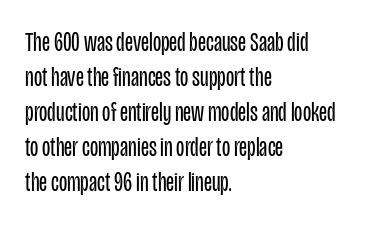
The image shows 27 px text type, upright; set left-aligned, normal line spacing (1.3x), normal letter spacing, not underlined.
